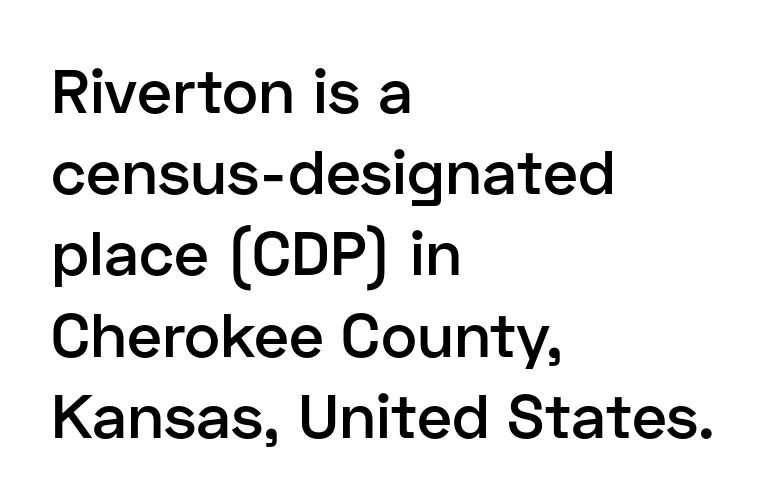
Quick note: not italic, upright. Is this a fixed-width face? No — the glyphs have proportional, varying widths. Typographic density is moderately raised because the face is semibold. Glyph-to-glyph distance matches everyday printed text. The area under the type is left untouched.
